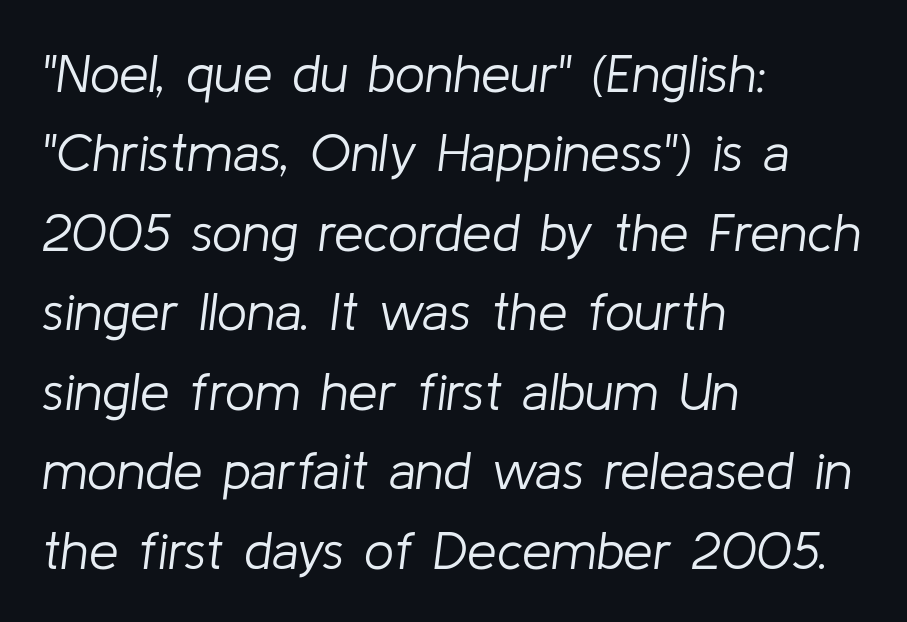
{"italic": "yes", "lean": "right", "slant_degrees": 8, "bold": "no", "weight": "light", "width": "normal", "stroke_contrast": "low", "x_height": "medium", "monospaced": "no", "underline": "no", "align": "left", "line_spacing": "normal", "line_spacing_ratio": 1.5, "letter_spacing": "normal", "letter_spacing_em": 0.0, "glyph_px": 53}
